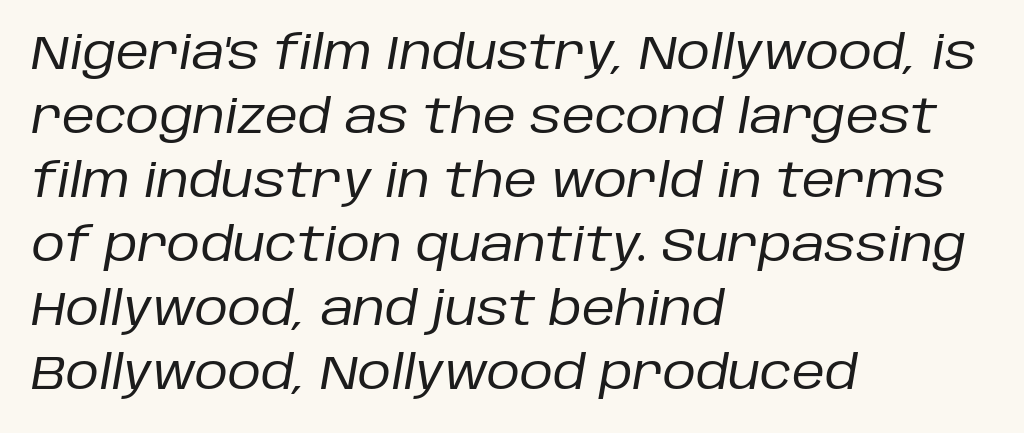
Q: Is the text bold? A: No.
Q: Is the text italic (slanted)? A: Yes, it leans right by about 10 degrees.
Q: Is the text underlined? A: No.
Q: How is the paragraph aligned? A: Left-aligned.
Q: Is the spacing between letters normal or unusually wide? A: Normal.
Q: Is the spacing between lines tight, normal or loose? A: Normal.
Q: Width (condensed, normal, or wide)? A: Normal.
Q: Stroke contrast? A: Low.
Q: x-height? A: Large.
Q: Monospaced? A: No.
